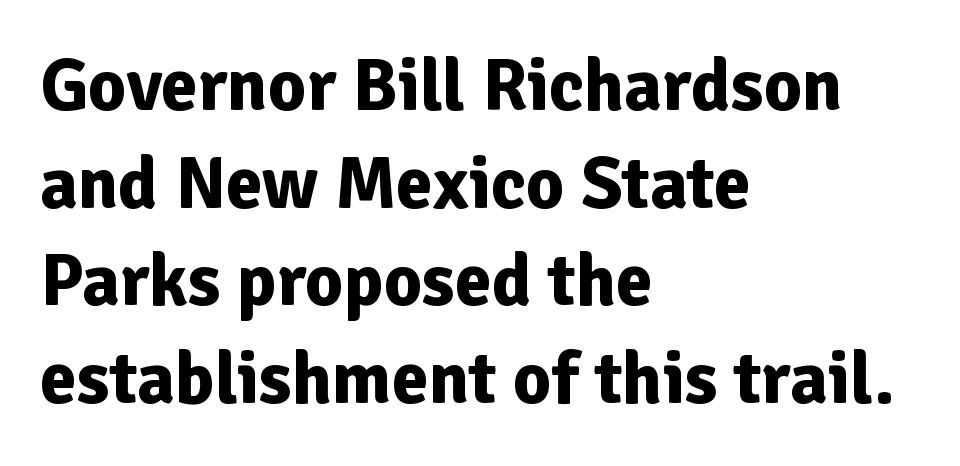
Nope, no serifs anywhere on these letters. Anything drawn beneath the words? Only blank space. A student would call this left alignment; a typographer would say flush left, rag right. The horizontal fit of the characters is conventional and even.
